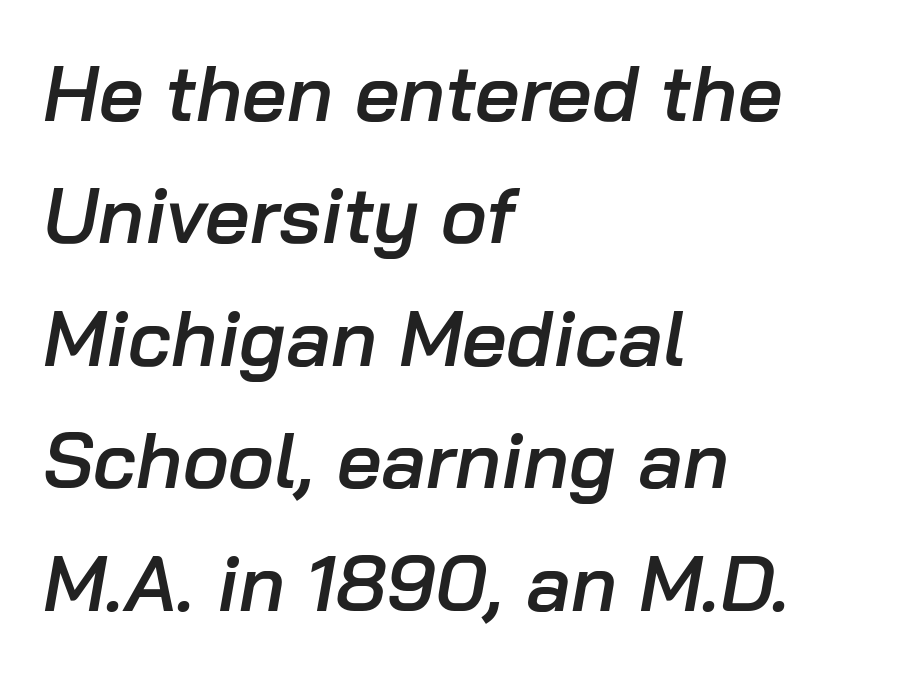
Q: Is the text bold? A: Semi-bold.
Q: Is the text italic (slanted)? A: Yes, it leans right by about 10 degrees.
Q: Is the text underlined? A: No.
Q: How is the paragraph aligned? A: Left-aligned.
Q: Is the spacing between letters normal or unusually wide? A: Normal.
Q: Is the spacing between lines tight, normal or loose? A: Normal.
Q: Width (condensed, normal, or wide)? A: Normal.
Q: Stroke contrast? A: Low.
Q: x-height? A: Medium.
Q: Monospaced? A: No.
